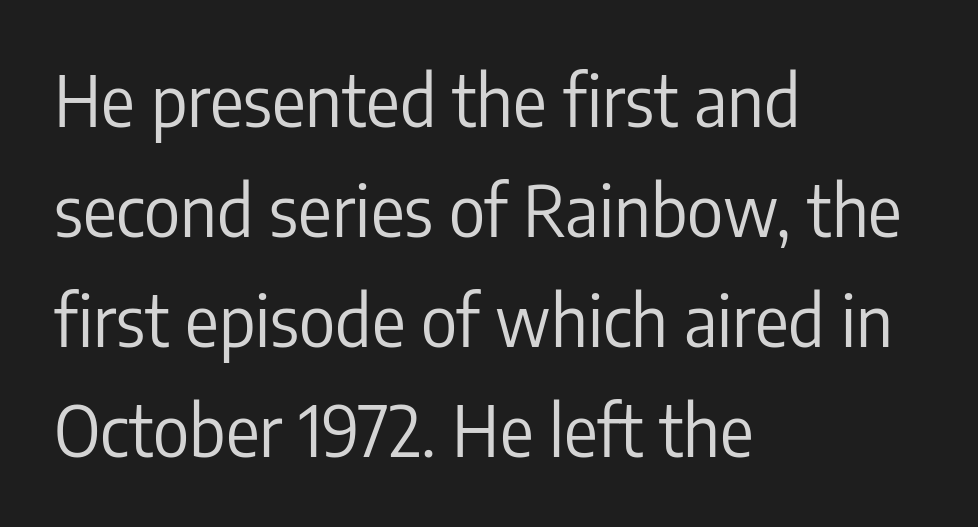
{"serif": "no", "italic": "no", "bold": "no", "weight": "regular", "width": "condensed", "stroke_contrast": "low", "x_height": "medium", "monospaced": "no", "underline": "no", "align": "left", "line_spacing": "normal", "line_spacing_ratio": 1.57, "letter_spacing": "normal", "letter_spacing_em": 0.0, "glyph_px": 70}
